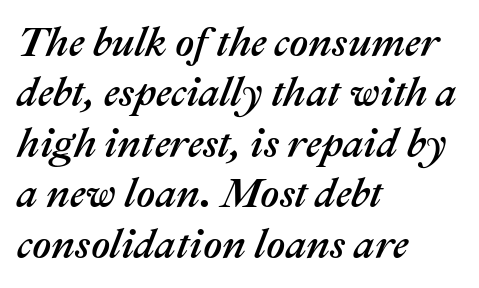
Glyph-to-glyph distance matches everyday printed text. Short and long lines alike share a common starting point at left. Spacing verdict: proportional, widths tailored to each character. Check under the words: just untouched page. The axis of the letterforms is tilted away from vertical.
